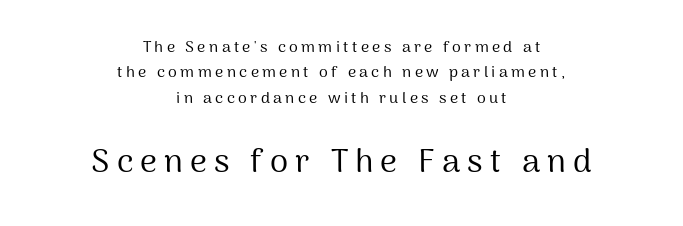
Each letter's strokes conclude bluntly, with no projecting serifs. Stroke thickness stays within the range of a standard reading face or lighter. Each row of text sits above clean, open space. The lines sit at an ordinary, default distance from one another. Here the glyphs are tracked loosely, breaking word shapes into spaced letters. Notice how the stems are strictly vertical — no italics here.
